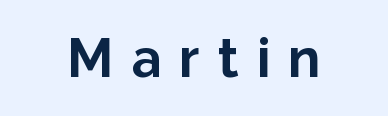
Q: Is the text bold? A: Yes.
Q: Is the text italic (slanted)? A: No, it is upright.
Q: Is the typeface a serif or a sans-serif typeface? A: Sans-serif.
Q: Is the text underlined? A: No.
Q: Is the spacing between letters normal or unusually wide? A: Unusually wide.
Q: Width (condensed, normal, or wide)? A: Normal.
Q: Stroke contrast? A: Low.
Q: x-height? A: Medium.
Q: Monospaced? A: No.
